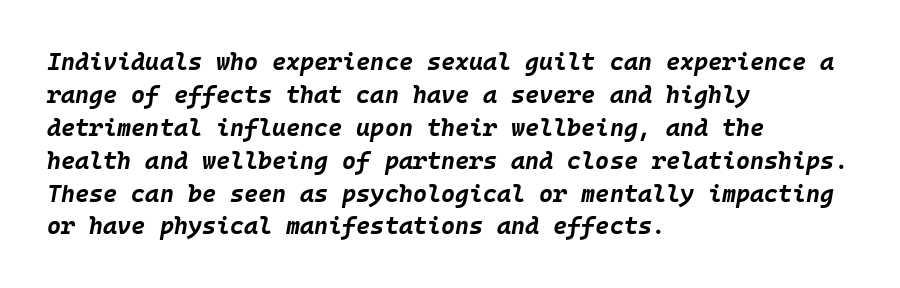
The image shows 24 px bold type, italic (leaning right); set left-aligned, normal line spacing (1.37x), normal letter spacing, not underlined.
